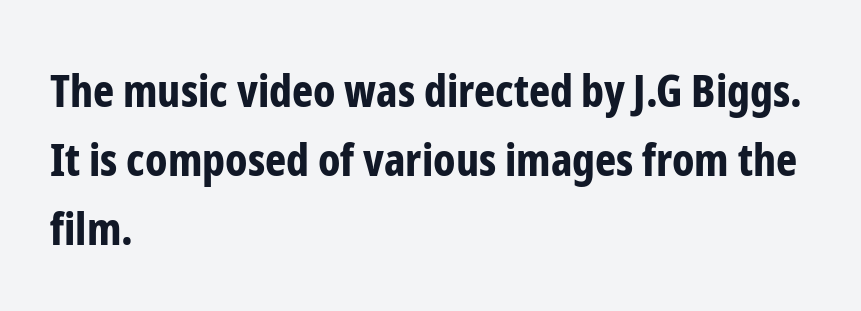
Q: Is the text bold? A: Yes.
Q: Is the text italic (slanted)? A: No, it is upright.
Q: Is the typeface a serif or a sans-serif typeface? A: Sans-serif.
Q: Is the text underlined? A: No.
Q: How is the paragraph aligned? A: Left-aligned.
Q: Is the spacing between letters normal or unusually wide? A: Normal.
Q: Is the spacing between lines tight, normal or loose? A: Normal.
Q: Width (condensed, normal, or wide)? A: Condensed.
Q: Stroke contrast? A: Low.
Q: x-height? A: Medium.
Q: Monospaced? A: No.
